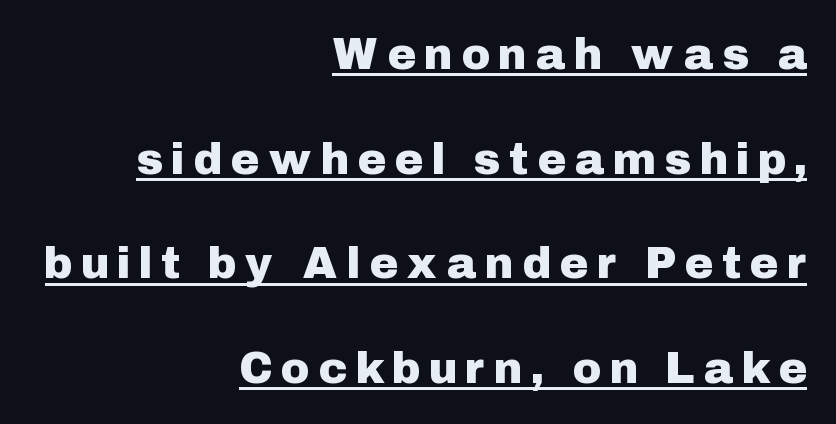
The image shows 44 px sans-serif type, upright; set right-aligned, loose line spacing (2.38x), unusually wide letter spacing (+0.25 em), underlined; low stroke contrast and a medium x-height.
